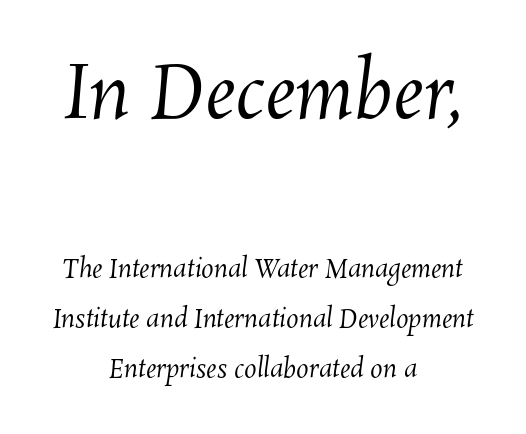
Q: Is the text bold? A: No.
Q: Is the text underlined? A: No.
Q: How is the paragraph aligned? A: Centered.
Q: Is the spacing between letters normal or unusually wide? A: Normal.
Q: Is the spacing between lines tight, normal or loose? A: Loose.
Q: Which block of text is set in a larger size, the first (top) or the second (bottom)? A: The first (top) one.
Q: Width (condensed, normal, or wide)? A: Normal.
Q: Stroke contrast? A: Medium.
Q: x-height? A: Medium.
Q: Monospaced? A: No.
